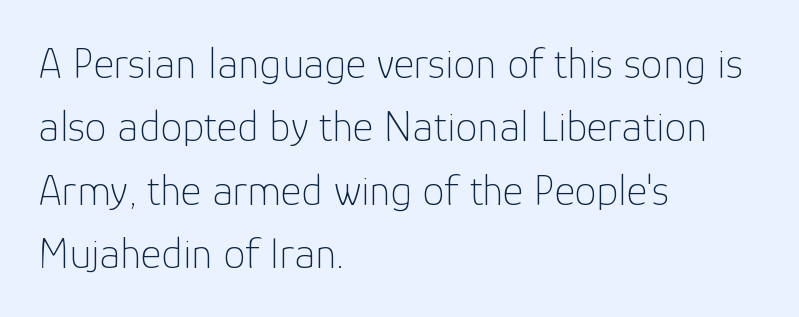
The image shows 44 px thin sans-serif type, upright; set left-aligned, normal line spacing (1.44x), normal letter spacing, not underlined; low stroke contrast and a medium x-height.
